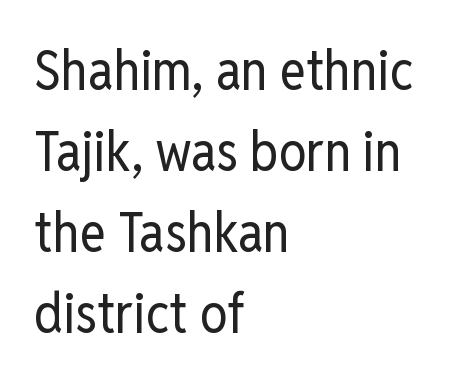
{"serif": "no", "italic": "no", "bold": "no", "weight": "regular", "width": "condensed", "stroke_contrast": "low", "x_height": "medium", "monospaced": "no", "underline": "no", "align": "left", "line_spacing": "normal", "line_spacing_ratio": 1.47, "letter_spacing": "normal", "letter_spacing_em": 0.0, "glyph_px": 55}
